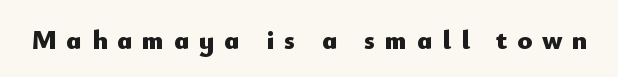
The image shows 27 px bold type, upright; set unusually wide letter spacing (+0.37 em), not underlined.
